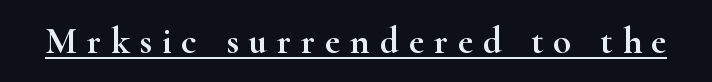
{"serif": "yes", "italic": "no", "width": "wide", "stroke_contrast": "high", "x_height": "small", "monospaced": "no", "underline": "yes", "letter_spacing": "wide", "letter_spacing_em": 0.27, "glyph_px": 37}
